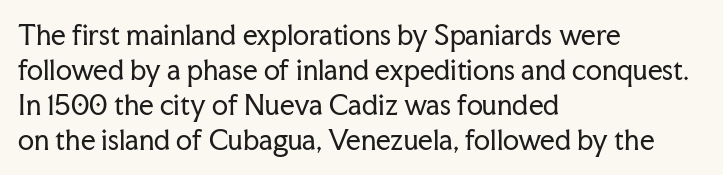
{"italic": "no", "bold": "no", "underline": "no", "align": "left", "line_spacing": "normal", "line_spacing_ratio": 1.34, "letter_spacing": "normal", "letter_spacing_em": 0.0, "glyph_px": 26}
